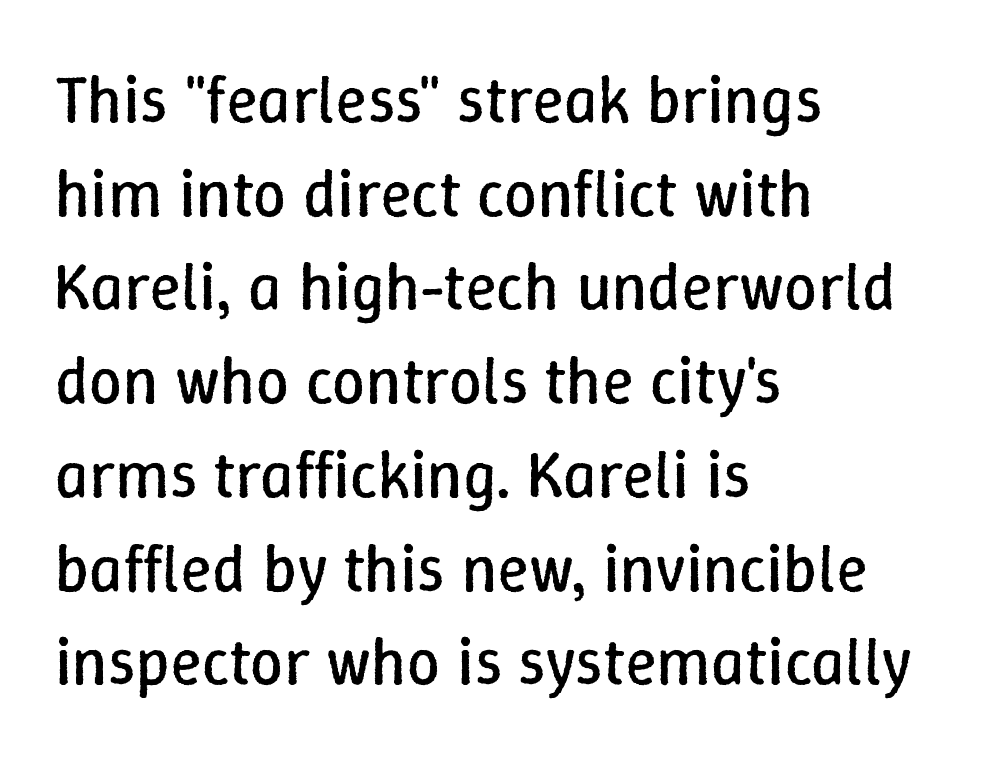
{"italic": "no", "bold": "no", "weight": "regular", "width": "normal", "stroke_contrast": "low", "x_height": "medium", "monospaced": "no", "underline": "no", "align": "left", "line_spacing": "normal", "line_spacing_ratio": 1.42, "letter_spacing": "normal", "letter_spacing_em": 0.0, "glyph_px": 66}
